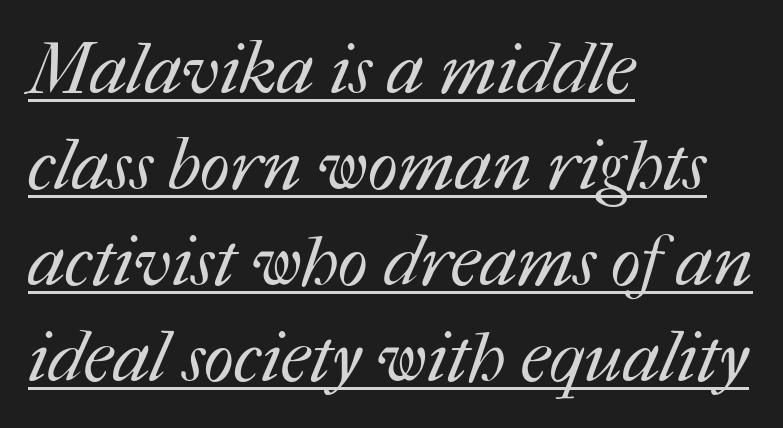
Looks like regular typesetting: each glyph gets only the width it needs. One glance says typical: line gaps are just what's usual. Emphasis is given by a line drawn under the lettering. Where is the straight margin? On the left. The strokes carry an ordinary text weight at most. Tracking here is standard; glyphs follow each other at the usual distance.
